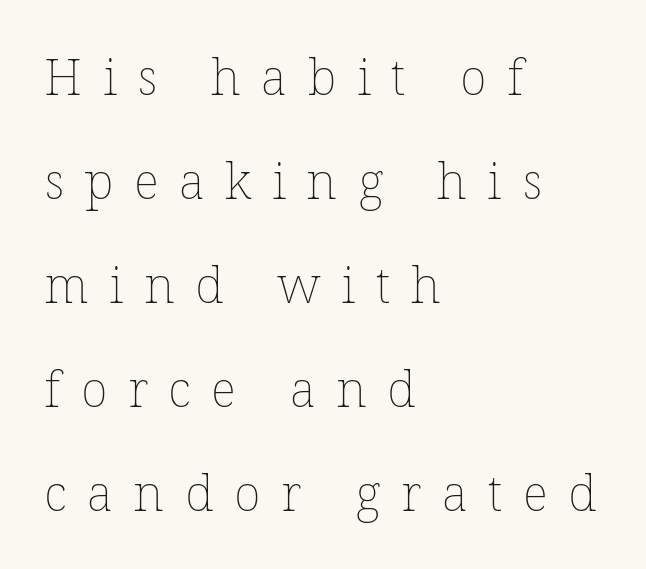
The image shows 50 px thin type, upright; set left-aligned, loose line spacing (2.08x), unusually wide letter spacing (+0.41 em), not underlined; low stroke contrast and a medium x-height.
